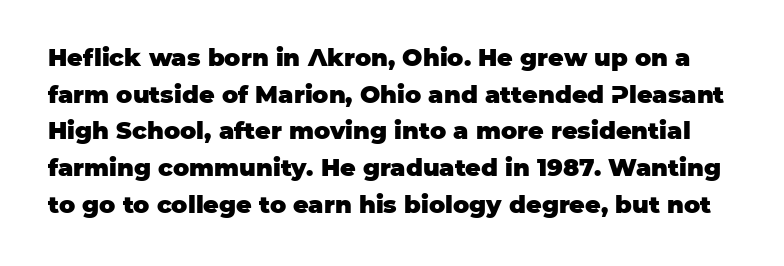
The image shows 24 px bold type, upright; set normal line spacing (1.53x), normal letter spacing, not underlined.
